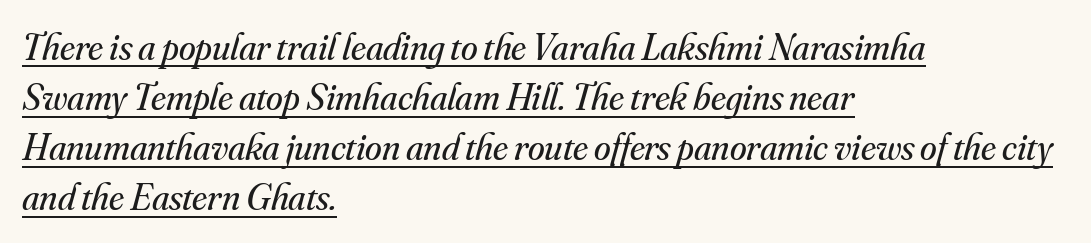
{"serif": "yes", "italic": "yes", "lean": "right", "slant_degrees": 16, "bold": "no", "weight": "regular", "width": "normal", "stroke_contrast": "medium", "x_height": "small", "monospaced": "no", "underline": "yes", "align": "left", "line_spacing": "normal", "line_spacing_ratio": 1.32, "letter_spacing": "normal", "letter_spacing_em": 0.0, "glyph_px": 38}
